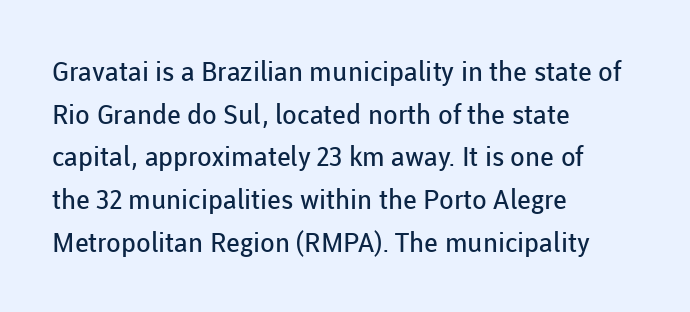
{"italic": "no", "bold": "no", "underline": "no", "align": "left", "line_spacing": "normal", "line_spacing_ratio": 1.58, "letter_spacing": "normal", "letter_spacing_em": 0.0, "glyph_px": 27}
